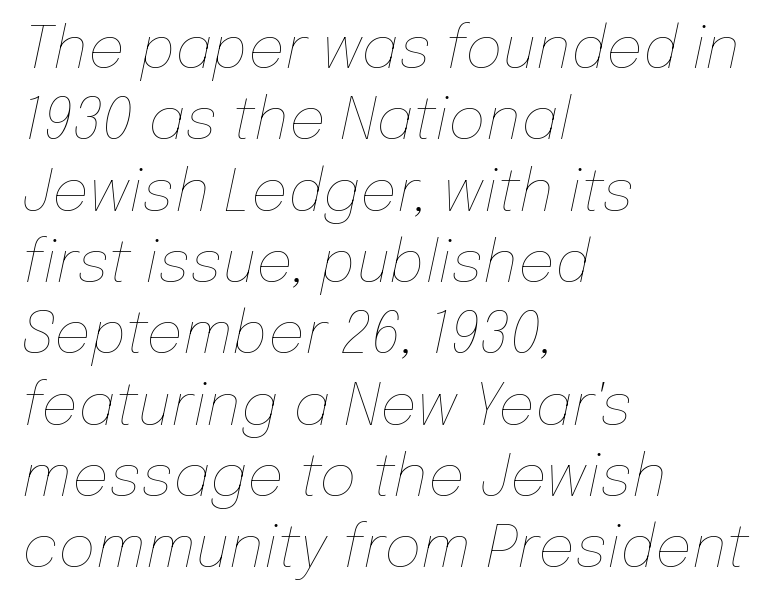
The image shows 58 px thin type, italic (leaning right); set left-aligned, line spacing 1.23x, normal letter spacing, not underlined; low stroke contrast and a medium x-height.
